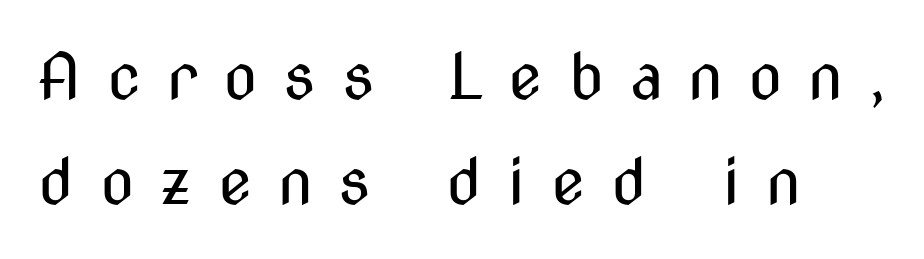
These lines are rendered in a variable-pitch font. Decoration check: the copy has no underline. A classic flush-left, rag-right setting is used for this passage. Honestly, the letter spacing is so wide it's the main thing you notice. The lettering stays uniformly vertical, giving the passage a roman look.
